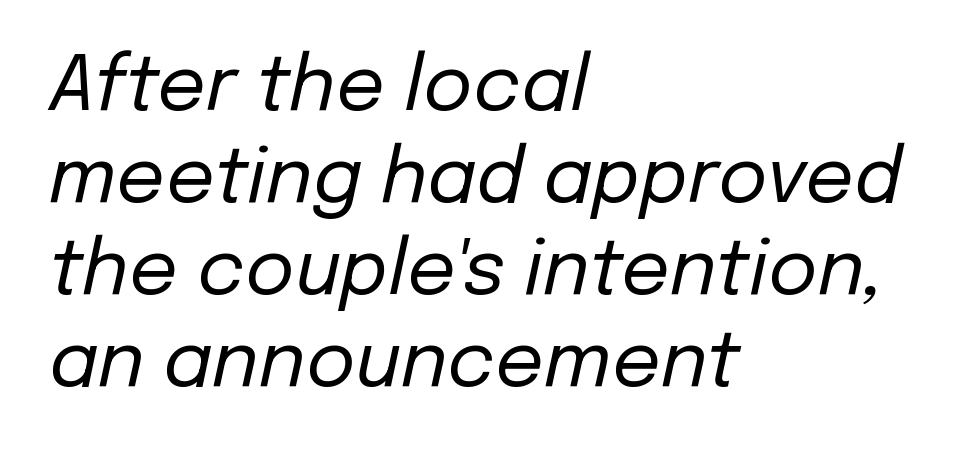
{"italic": "yes", "lean": "right", "slant_degrees": 12, "bold": "no", "weight": "regular", "width": "normal", "stroke_contrast": "low", "x_height": "medium", "monospaced": "no", "underline": "no", "align": "left", "line_spacing_ratio": 1.21, "letter_spacing": "normal", "letter_spacing_em": 0.0, "glyph_px": 76}
